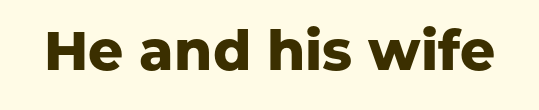
Q: Is the text bold? A: Yes.
Q: Is the text italic (slanted)? A: No, it is upright.
Q: Is the typeface a serif or a sans-serif typeface? A: Sans-serif.
Q: Is the text underlined? A: No.
Q: Is the spacing between letters normal or unusually wide? A: Normal.
Q: Width (condensed, normal, or wide)? A: Normal.
Q: Stroke contrast? A: Low.
Q: x-height? A: Medium.
Q: Monospaced? A: No.
